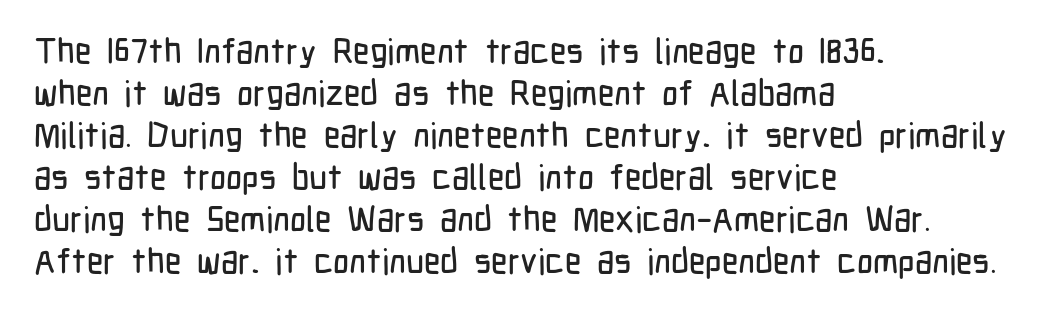
Q: Is the text italic (slanted)? A: No, it is upright.
Q: Is the typeface a serif or a sans-serif typeface? A: Sans-serif.
Q: Is the text underlined? A: No.
Q: How is the paragraph aligned? A: Left-aligned.
Q: Is the spacing between letters normal or unusually wide? A: Normal.
Q: Width (condensed, normal, or wide)? A: Condensed.
Q: Stroke contrast? A: Low.
Q: x-height? A: Medium.
Q: Monospaced? A: No.
